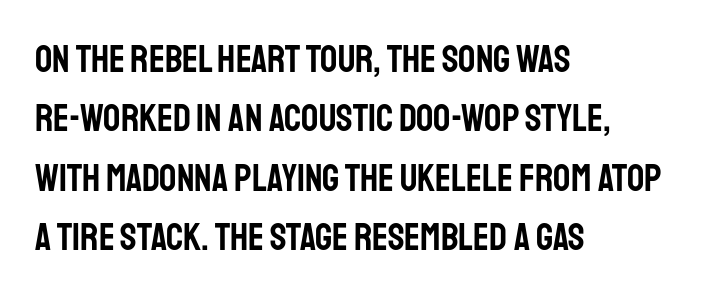
{"serif": "no", "italic": "no", "width": "condensed", "stroke_contrast": "low", "x_height": "large", "monospaced": "no", "underline": "no", "align": "left", "line_spacing": "normal", "line_spacing_ratio": 1.56, "letter_spacing": "normal", "letter_spacing_em": 0.0, "glyph_px": 38}
